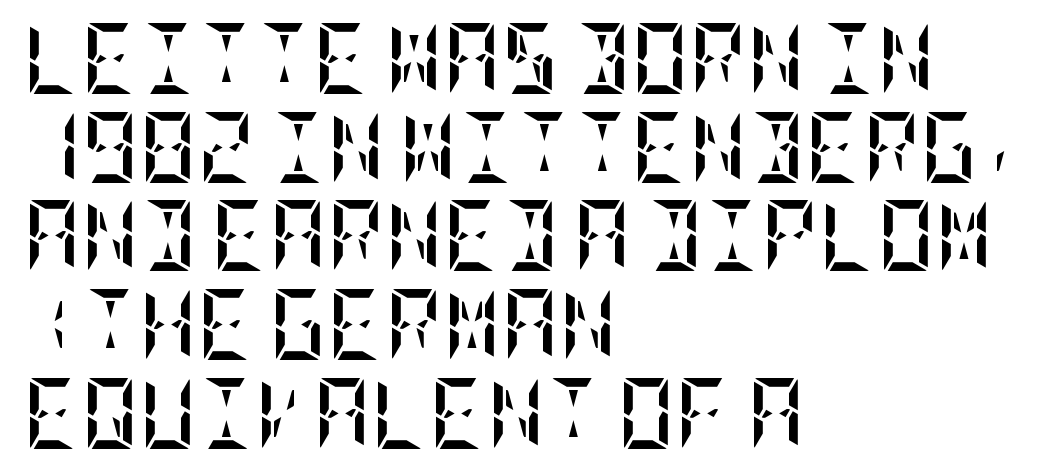
The font is running at its bold setting. The axis of the letterforms is exactly vertical. The block of text has a typical density, with ordinary space between rows. The gap between lines stays unmarked.
